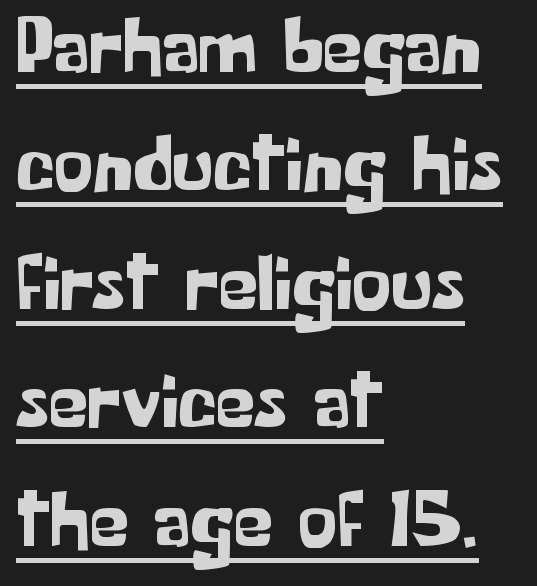
{"serif": "no", "italic": "no", "width": "normal", "stroke_contrast": "low", "x_height": "medium", "monospaced": "no", "underline": "yes", "align": "left", "line_spacing": "normal", "line_spacing_ratio": 1.5, "letter_spacing": "normal", "letter_spacing_em": 0.0, "glyph_px": 79}
